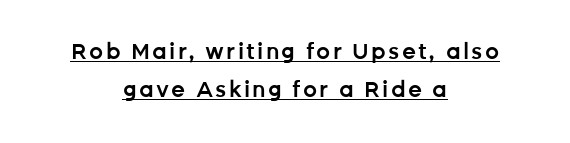
Q: Is the text bold? A: Semi-bold.
Q: Is the text italic (slanted)? A: No, it is upright.
Q: Is the text underlined? A: Yes.
Q: How is the paragraph aligned? A: Centered.
